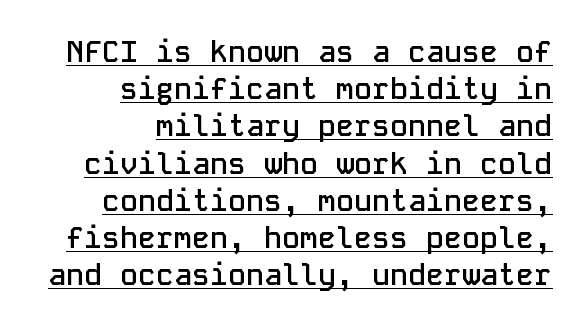
Somebody hit Ctrl+U on this one — the words are underlined. Semibold letterforms, between regular and bold. This sample has the even, mechanical cadence of fixed-width lettering. The type sits square on the baseline with zero lean. Standard letterfit; no display-style spreading of the glyphs.
